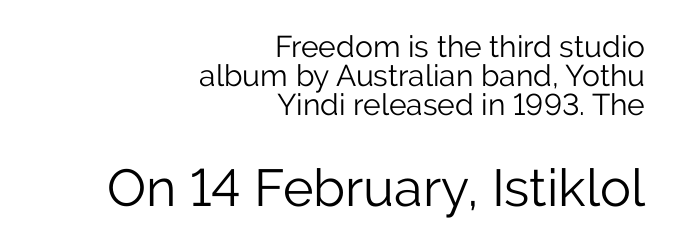
Q: Is the text bold? A: No.
Q: Is the text italic (slanted)? A: No, it is upright.
Q: Is the typeface a serif or a sans-serif typeface? A: Sans-serif.
Q: Is the text underlined? A: No.
Q: How is the paragraph aligned? A: Right-aligned.
Q: Is the spacing between letters normal or unusually wide? A: Normal.
Q: Is the spacing between lines tight, normal or loose? A: Tight.
Q: Which block of text is set in a larger size, the first (top) or the second (bottom)? A: The second (bottom) one.
Q: Width (condensed, normal, or wide)? A: Normal.
Q: Stroke contrast? A: Low.
Q: x-height? A: Medium.
Q: Monospaced? A: No.
